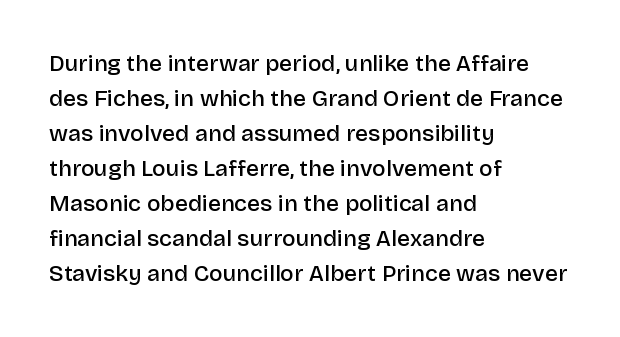
Teacher's note: observe the even left margin — that is flush-left alignment. The letters stand upright; this is a roman face. The string is rendered with underlining switched off. A somewhat darkened texture: the type is semibold rather than bold.
